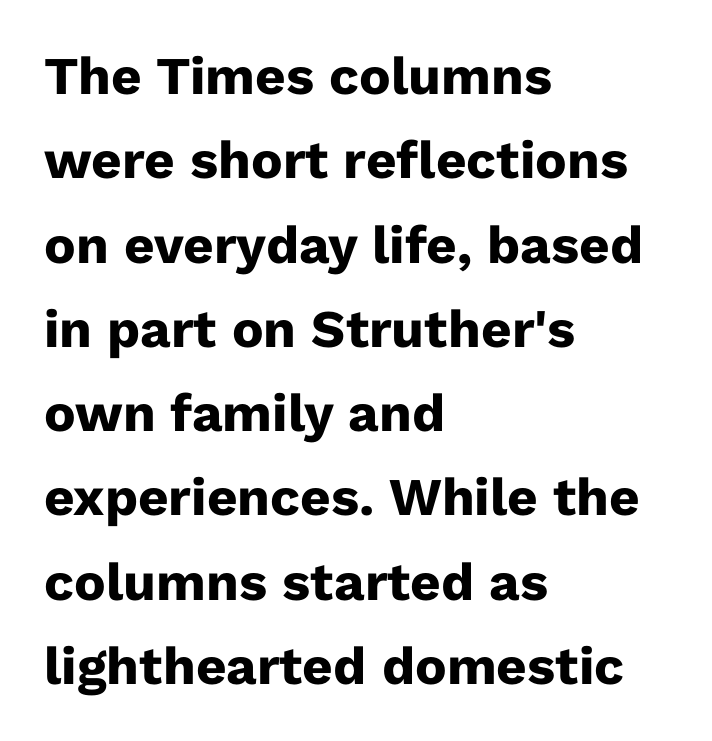
This rendering features lettering with no underline. When letters stand straight like this, we call the style roman or upright. The passage is arranged the way most books set body copy — flush left. Normally led — the rows are evenly, conventionally spaced. Tracking here is standard; glyphs follow each other at the usual distance.
